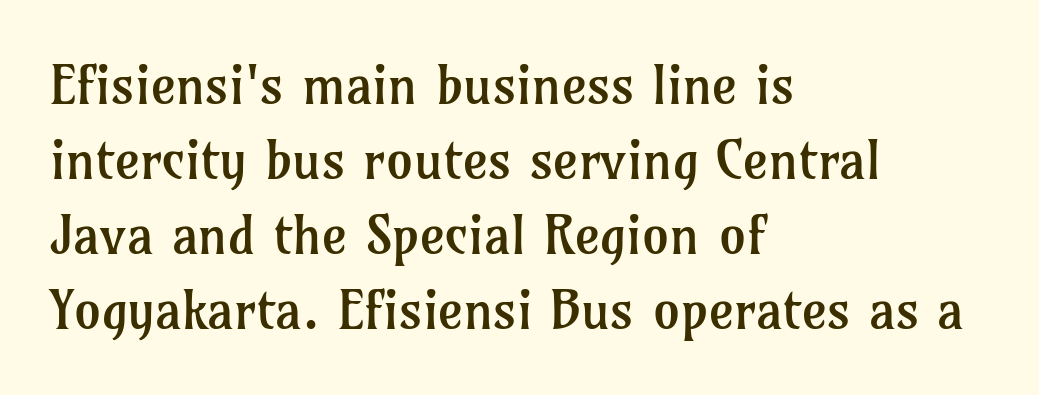
Q: Is the text bold? A: No.
Q: Is the text italic (slanted)? A: No, it is upright.
Q: Is the typeface a serif or a sans-serif typeface? A: Serif.
Q: Is the text underlined? A: No.
Q: How is the paragraph aligned? A: Left-aligned.
Q: Is the spacing between letters normal or unusually wide? A: Normal.
Q: Is the spacing between lines tight, normal or loose? A: Normal.
Q: Width (condensed, normal, or wide)? A: Normal.
Q: Stroke contrast? A: Low.
Q: x-height? A: Medium.
Q: Monospaced? A: No.
